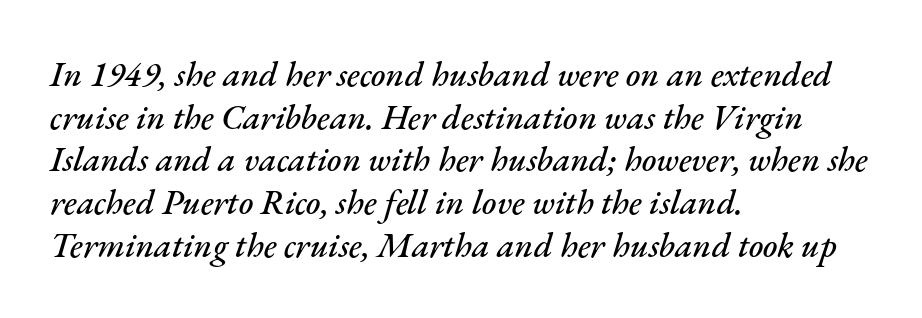
The image shows 35 px text type, italic (leaning right); set left-aligned, line spacing 1.22x, normal letter spacing, not underlined; medium stroke contrast and a small x-height.
